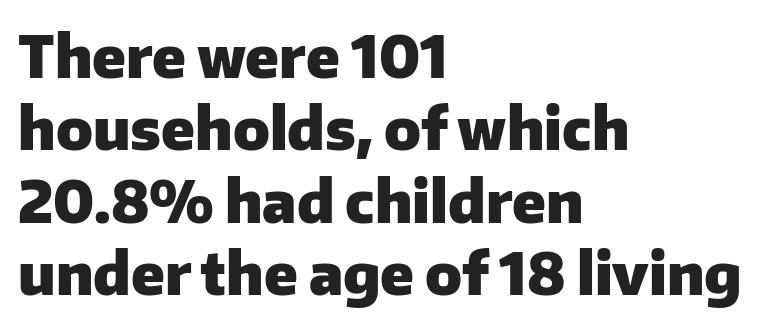
Q: Is the text bold? A: Yes.
Q: Is the text italic (slanted)? A: No, it is upright.
Q: Is the typeface a serif or a sans-serif typeface? A: Sans-serif.
Q: Is the text underlined? A: No.
Q: How is the paragraph aligned? A: Left-aligned.
Q: Is the spacing between letters normal or unusually wide? A: Normal.
Q: Is the spacing between lines tight, normal or loose? A: Normal.
Q: Width (condensed, normal, or wide)? A: Normal.
Q: Stroke contrast? A: Low.
Q: x-height? A: Medium.
Q: Monospaced? A: No.
